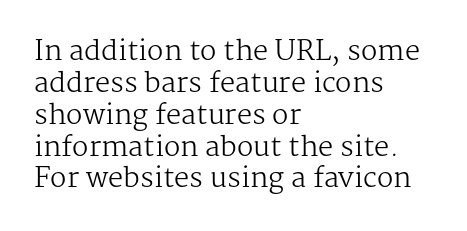
The face looks like a standard text weight, possibly lighter. The gap between lines stays unmarked. Ordinary non-slanted type is in use. Spacing between characters is what you'd get straight out of the box. Line beginnings align vertically; line endings do not.
